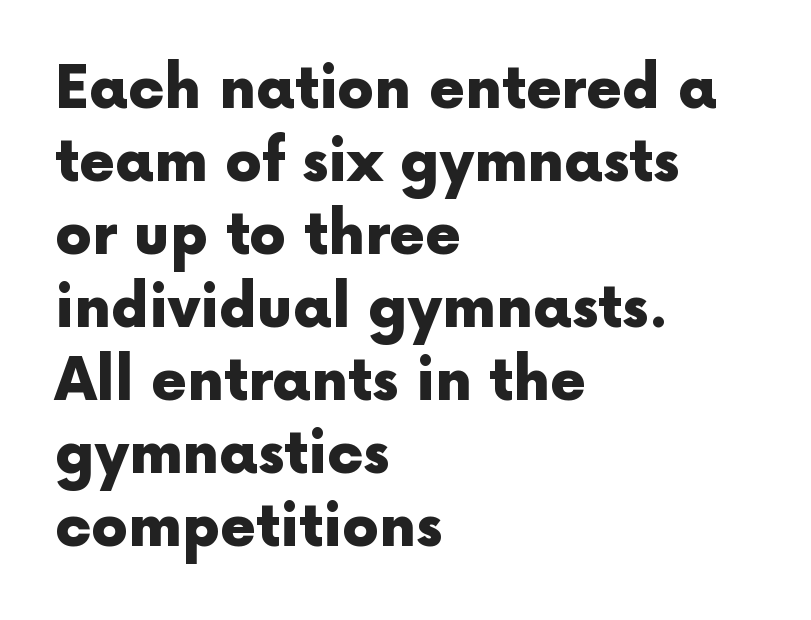
{"serif": "no", "italic": "no", "bold": "yes", "weight": "heavy", "width": "normal", "x_height": "medium", "monospaced": "no", "underline": "no", "align": "left", "line_spacing": "normal", "line_spacing_ratio": 1.26, "letter_spacing": "normal", "letter_spacing_em": 0.0, "glyph_px": 58}
